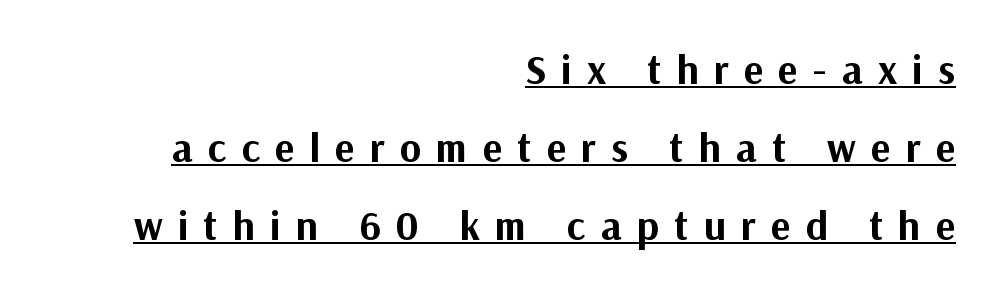
{"serif": "no", "italic": "no", "bold": "yes", "weight": "bold", "width": "normal", "stroke_contrast": "medium", "x_height": "medium", "monospaced": "no", "underline": "yes", "align": "right", "line_spacing": "loose", "line_spacing_ratio": 1.9, "letter_spacing": "wide", "letter_spacing_em": 0.37, "glyph_px": 41}
